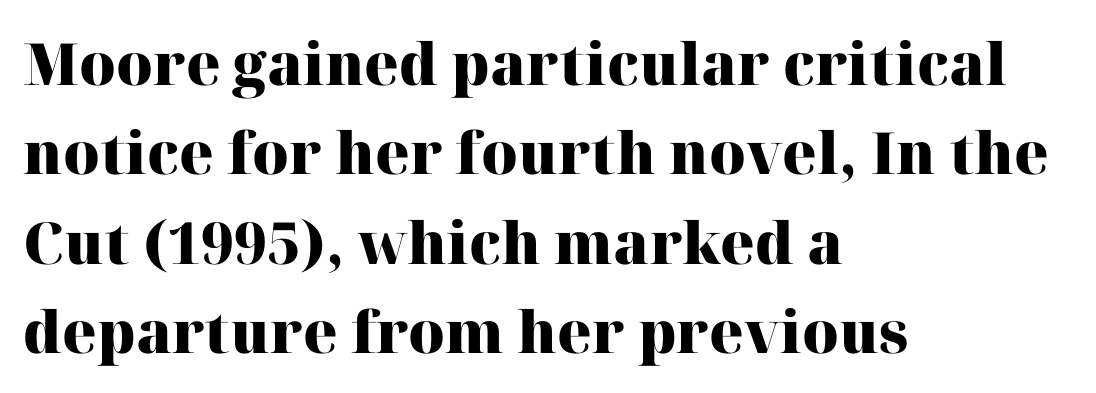
The image shows 58 px heavy serif type, upright; set left-aligned, normal line spacing (1.54x), normal letter spacing, not underlined; high stroke contrast and a medium x-height.
